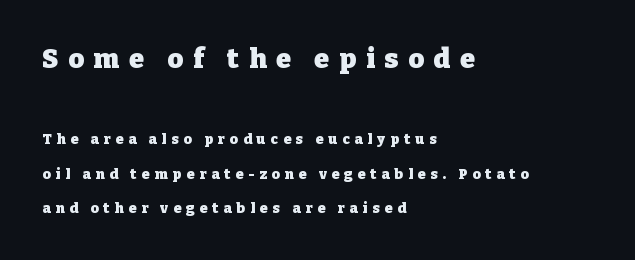
A clean baseline with only descenders dipping below it. You could only call the tracking loose — the letters float apart. You'd pick this weight for a headline — it's a proper bold. Rows of type keep a wide berth in the vertical direction. The emphasis by scale lands on block number one, above.
